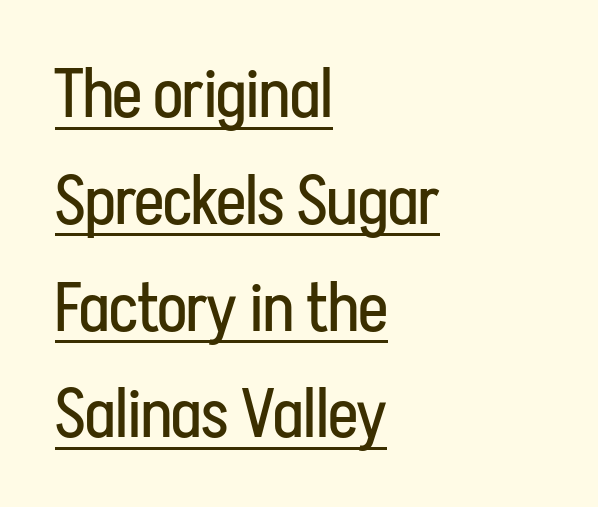
The image shows 68 px regular-weight, condensed sans-serif type, upright; set left-aligned, normal line spacing (1.57x), normal letter spacing, underlined; low stroke contrast and a medium x-height.
